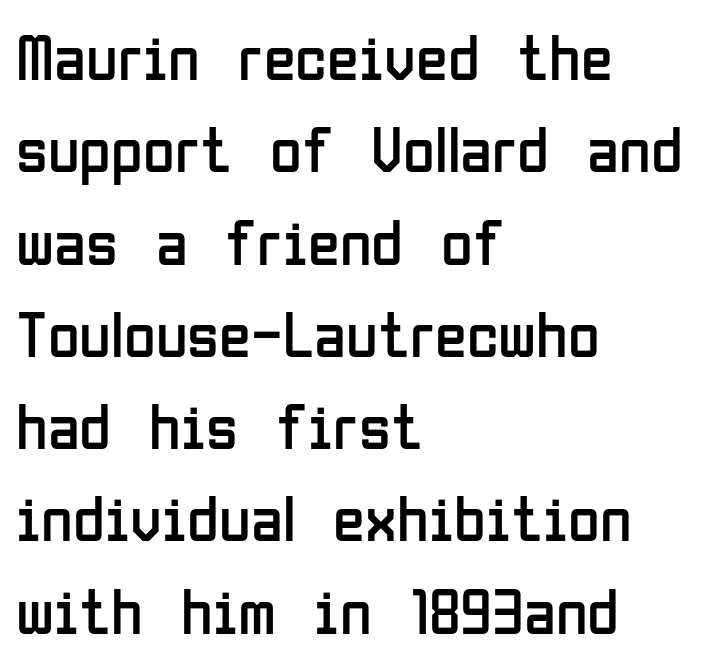
Q: Is the text bold? A: No.
Q: Is the text italic (slanted)? A: No, it is upright.
Q: Is the typeface a serif or a sans-serif typeface? A: Sans-serif.
Q: Is the text underlined? A: No.
Q: How is the paragraph aligned? A: Left-aligned.
Q: Is the spacing between letters normal or unusually wide? A: Normal.
Q: Is the spacing between lines tight, normal or loose? A: Normal.
Q: Width (condensed, normal, or wide)? A: Condensed.
Q: Stroke contrast? A: Low.
Q: x-height? A: Medium.
Q: Monospaced? A: No.
